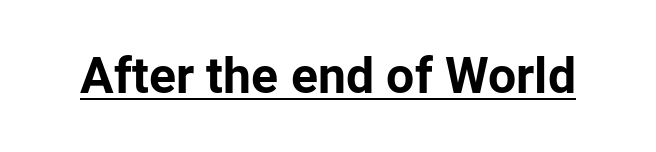
The image shows 50 px bold sans-serif type, upright; set normal letter spacing, underlined; low stroke contrast and a medium x-height.
